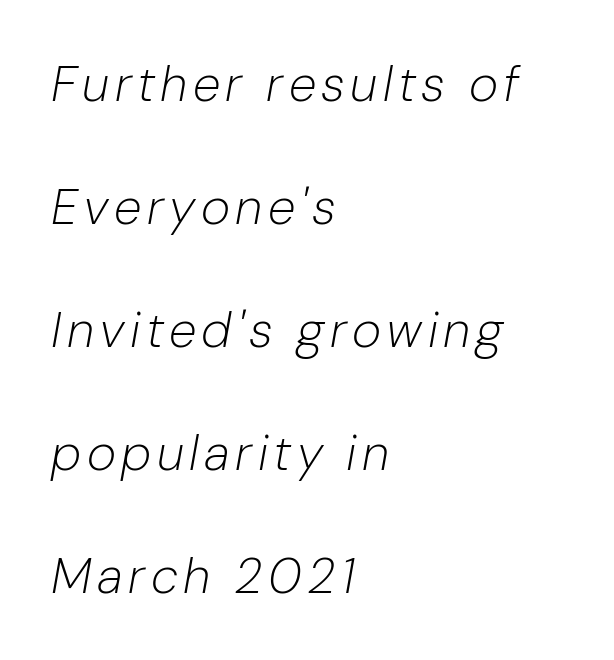
The image shows 50 px light type, italic (leaning right); set left-aligned, loose line spacing (2.46x), not underlined; low stroke contrast and a medium x-height.
